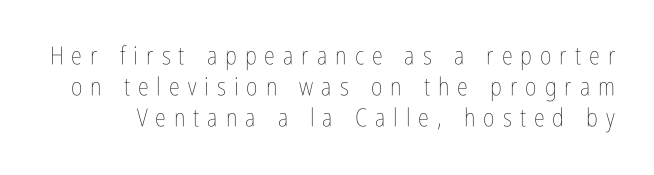
Q: Is the text bold? A: No.
Q: Is the text italic (slanted)? A: No, it is upright.
Q: Is the text underlined? A: No.
Q: Is the spacing between letters normal or unusually wide? A: Unusually wide.
